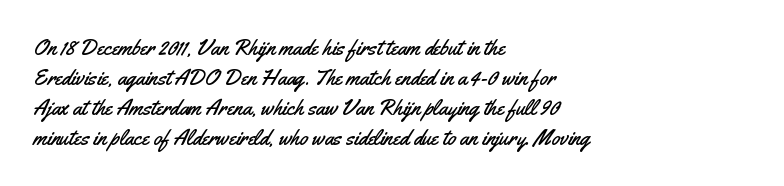
The text block is weighted toward the left margin, trailing off unevenly rightward. A typesetter would call this zero additional tracking. Evenly set lines give the paragraph a standard silhouette.
